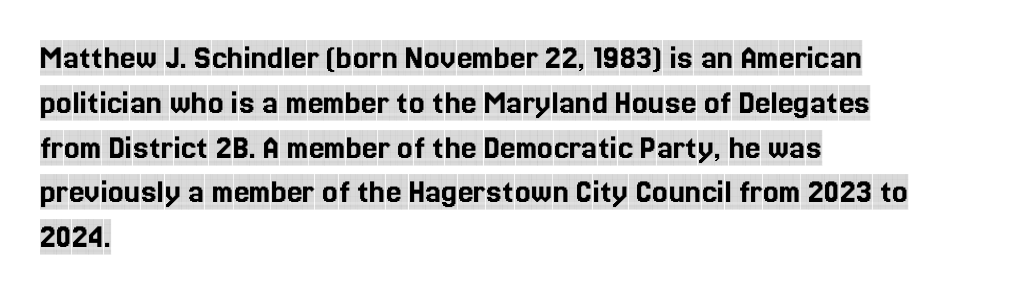
Q: Is the text italic (slanted)? A: No, it is upright.
Q: Is the typeface a serif or a sans-serif typeface? A: Serif.
Q: Is the text underlined? A: No.
Q: How is the paragraph aligned? A: Left-aligned.
Q: Is the spacing between letters normal or unusually wide? A: Normal.
Q: Is the spacing between lines tight, normal or loose? A: Normal.
Q: Width (condensed, normal, or wide)? A: Condensed.
Q: x-height? A: Large.
Q: Monospaced? A: No.
